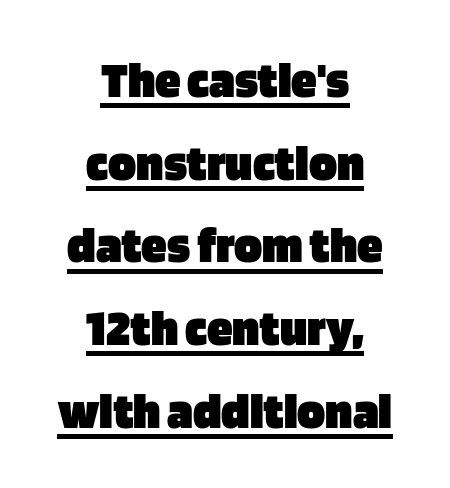
{"serif": "no", "italic": "no", "bold": "yes", "weight": "heavy", "width": "normal", "stroke_contrast": "low", "x_height": "large", "monospaced": "no", "underline": "yes", "align": "center", "line_spacing": "normal", "line_spacing_ratio": 1.59, "letter_spacing": "normal", "letter_spacing_em": 0.0, "glyph_px": 52}
